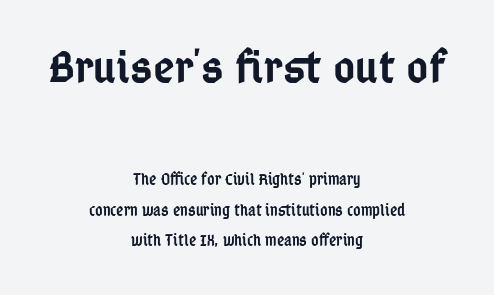
Here the glyphs are tracked normally, forming tight word shapes. Weight check: semibold — heavier than regular, not quite bold. No italicization has been applied; the sample stays upright. Each letter keeps its own natural width here, so spacing adapts to shape. Quick note: underline off.
